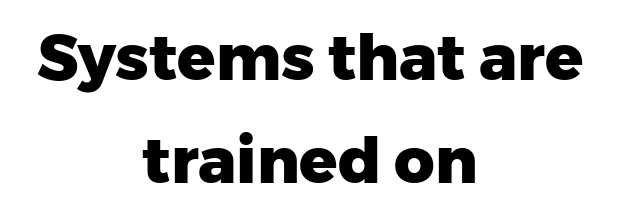
{"serif": "no", "italic": "no", "bold": "yes", "weight": "heavy", "width": "normal", "stroke_contrast": "low", "x_height": "medium", "monospaced": "no", "underline": "no", "align": "center", "line_spacing": "normal", "line_spacing_ratio": 1.64, "letter_spacing": "normal", "letter_spacing_em": 0.0, "glyph_px": 63}
